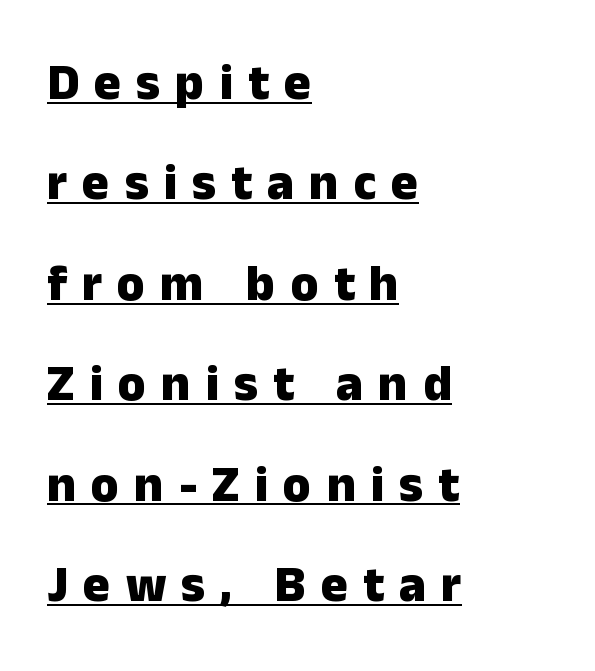
The image shows 51 px heavy sans-serif type, upright; set left-aligned, loose line spacing (1.97x), unusually wide letter spacing (+0.29 em), underlined; low stroke contrast and a medium x-height.
